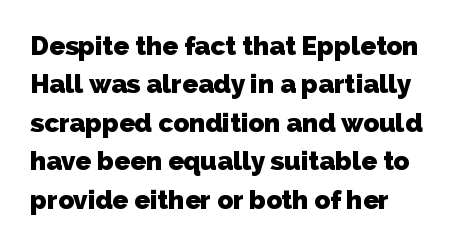
{"bold": "yes", "underline": "no", "align": "left", "line_spacing": "normal", "line_spacing_ratio": 1.48, "letter_spacing": "normal", "letter_spacing_em": 0.0, "glyph_px": 26}
